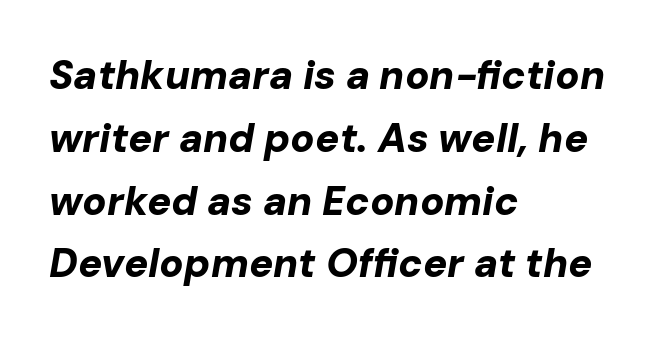
Q: Is the text bold? A: Yes.
Q: Is the text italic (slanted)? A: Yes, it leans right by about 10 degrees.
Q: Is the text underlined? A: No.
Q: How is the paragraph aligned? A: Left-aligned.
Q: Is the spacing between letters normal or unusually wide? A: Normal.
Q: Is the spacing between lines tight, normal or loose? A: Normal.
Q: Width (condensed, normal, or wide)? A: Normal.
Q: Stroke contrast? A: Low.
Q: x-height? A: Medium.
Q: Monospaced? A: No.
